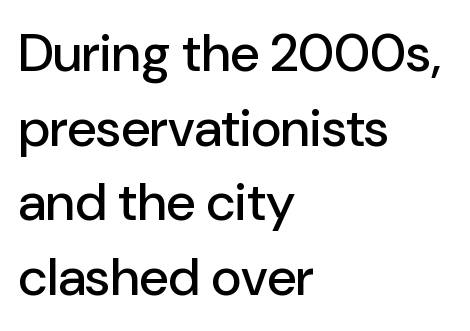
Q: Is the text italic (slanted)? A: No, it is upright.
Q: Is the typeface a serif or a sans-serif typeface? A: Sans-serif.
Q: Is the text underlined? A: No.
Q: How is the paragraph aligned? A: Left-aligned.
Q: Is the spacing between letters normal or unusually wide? A: Normal.
Q: Is the spacing between lines tight, normal or loose? A: Normal.
Q: Width (condensed, normal, or wide)? A: Normal.
Q: Stroke contrast? A: Low.
Q: x-height? A: Medium.
Q: Monospaced? A: No.
